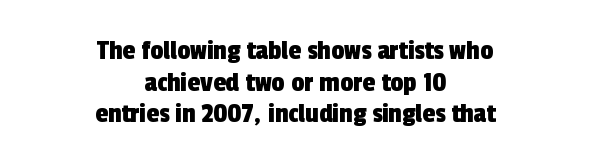
{"serif": "no", "width": "condensed", "x_height": "medium", "monospaced": "no", "underline": "no", "align": "center", "line_spacing": "tight", "line_spacing_ratio": 1.09, "letter_spacing": "normal", "letter_spacing_em": 0.0, "glyph_px": 29}
